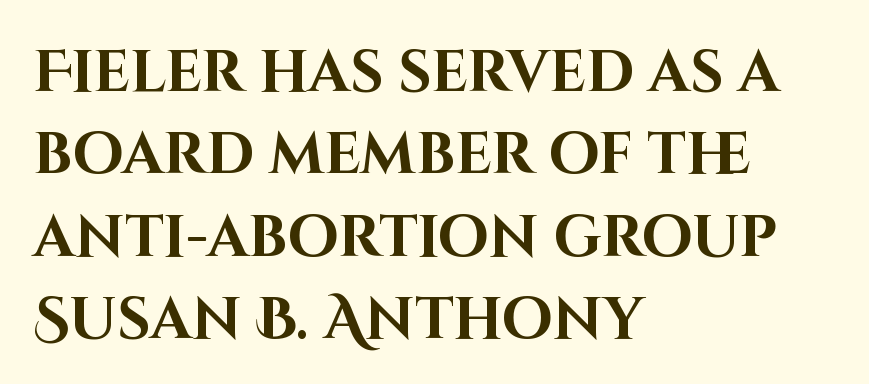
The image shows 58 px bold sans-serif type, upright; set left-aligned, normal line spacing (1.42x), normal letter spacing, not underlined; high stroke contrast and a large x-height.
